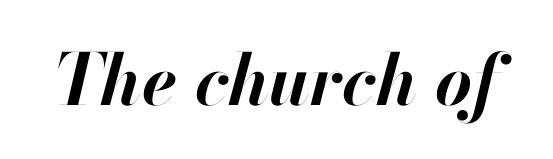
Q: Is the text bold? A: Yes.
Q: Is the text italic (slanted)? A: Yes, it leans right by about 13 degrees.
Q: Is the text underlined? A: No.
Q: Is the spacing between letters normal or unusually wide? A: Normal.
Q: Width (condensed, normal, or wide)? A: Normal.
Q: Stroke contrast? A: High.
Q: x-height? A: Small.
Q: Monospaced? A: No.
